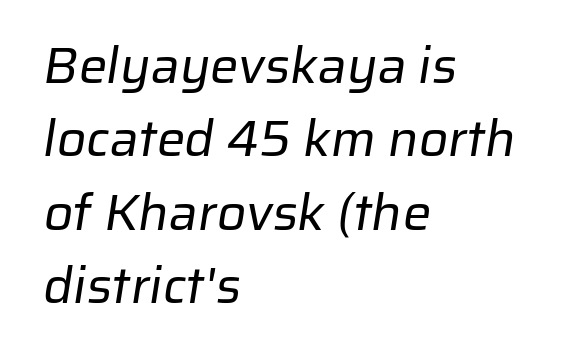
The image shows 51 px regular-weight sans-serif type; set left-aligned, normal line spacing (1.44x), normal letter spacing, not underlined; low stroke contrast and a medium x-height.
